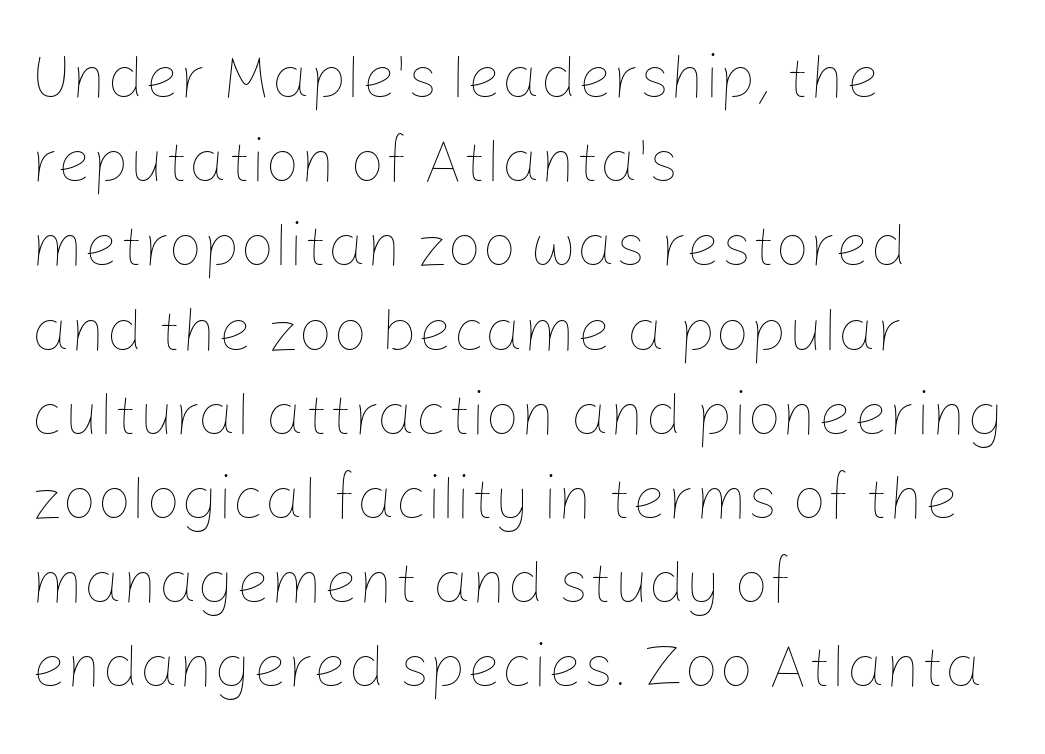
Q: Is the text bold? A: No.
Q: Is the text italic (slanted)? A: No, it is upright.
Q: Is the text underlined? A: No.
Q: How is the paragraph aligned? A: Left-aligned.
Q: Is the spacing between letters normal or unusually wide? A: Normal.
Q: Is the spacing between lines tight, normal or loose? A: Normal.
Q: Width (condensed, normal, or wide)? A: Normal.
Q: Stroke contrast? A: Low.
Q: x-height? A: Medium.
Q: Monospaced? A: No.
